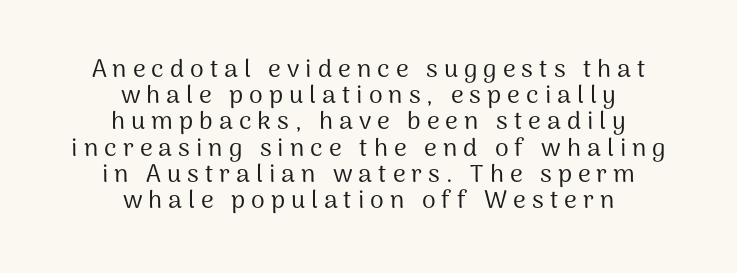
Reading down the block, each line starts at a different indent, mirrored at its end. In terms of letterspacing, this is a distinctly airy, spread setting. Is there any slant? The stems are plumb. The weight would be labelled regular, book, light, or lighter still. The strip under each line holds only bare page.
